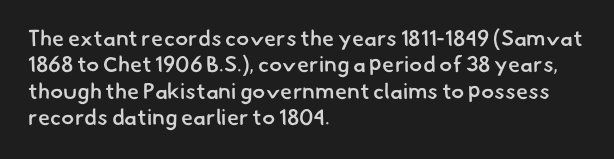
The image shows 22 px text type; set left-aligned, line spacing 1.2x, normal letter spacing, not underlined.
